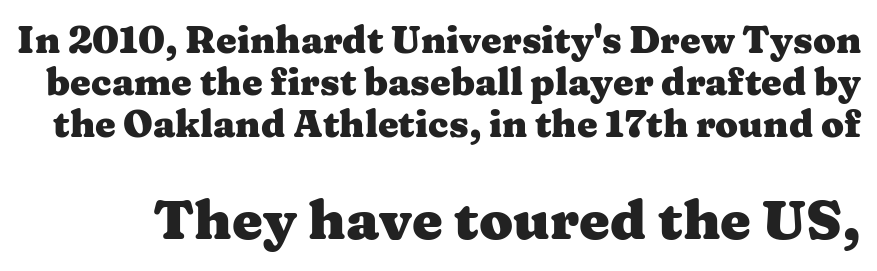
Q: Is the text bold? A: Yes.
Q: Is the text italic (slanted)? A: No, it is upright.
Q: Is the typeface a serif or a sans-serif typeface? A: Serif.
Q: Is the text underlined? A: No.
Q: Is the spacing between letters normal or unusually wide? A: Normal.
Q: Is the spacing between lines tight, normal or loose? A: Tight.
Q: Which block of text is set in a larger size, the first (top) or the second (bottom)? A: The second (bottom) one.
Q: Width (condensed, normal, or wide)? A: Wide.
Q: Stroke contrast? A: Medium.
Q: x-height? A: Medium.
Q: Monospaced? A: No.
